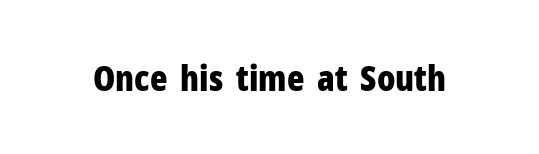
{"serif": "no", "italic": "no", "bold": "yes", "weight": "bold", "width": "condensed", "stroke_contrast": "low", "x_height": "medium", "monospaced": "no", "underline": "no", "letter_spacing": "normal", "letter_spacing_em": 0.0, "glyph_px": 36}
